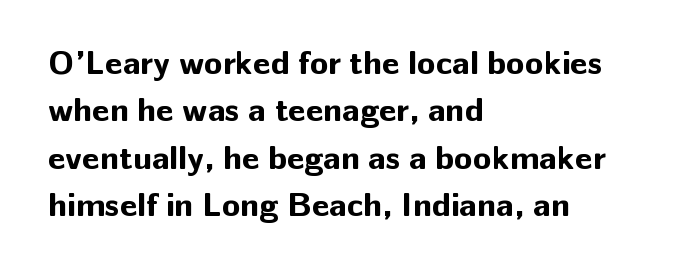
The lines are quadded left. Lines of text with bare space underneath. This rendering leaves character spacing at its baseline value. Ordinary non-slanted type is in use. I'd call this a sans setting — the letters go barefoot.
